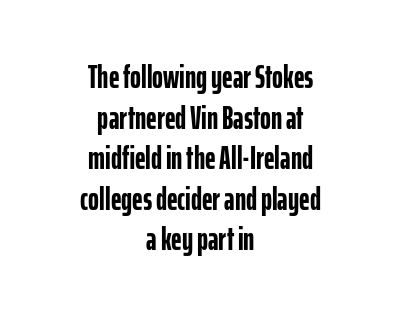
The image shows 33 px semibold, condensed sans-serif type, upright; set centered, line spacing 1.23x, normal letter spacing, not underlined; low stroke contrast and a medium x-height.
